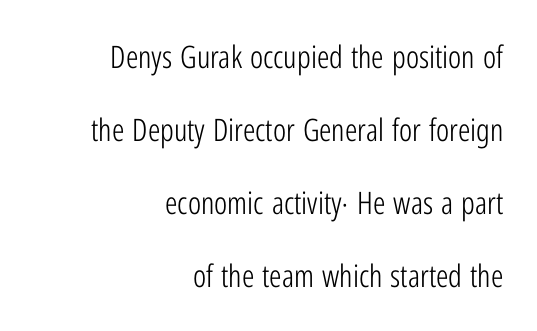
The text was rendered using a sans face with plain stroke endings. Descenders hang freely into open space. The passage shown has conventional tracking throughout. This block would shrink considerably if given ordinary leading; it's expanded now. Spacing verdict: proportional, widths tailored to each character.
